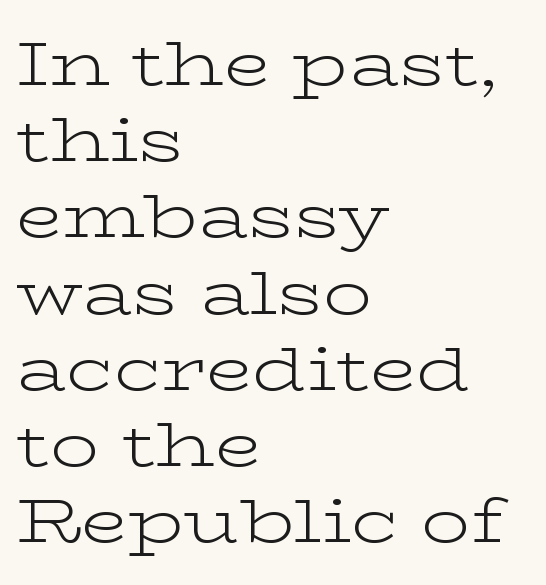
The image shows 61 px light, wide serif type, upright; set left-aligned, normal line spacing (1.25x), normal letter spacing, not underlined; low stroke contrast and a medium x-height.
